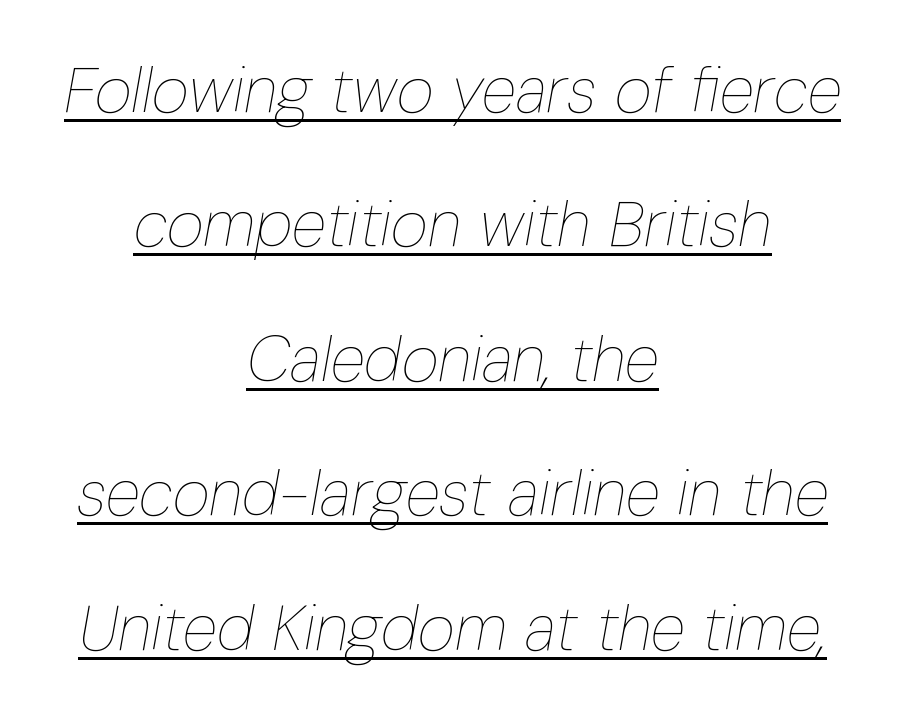
This sample has the flowing, uneven cadence of proportional lettering. Here the glyphs are tracked normally, forming tight word shapes. Notice how the passage keeps no hard edge, just a central spine. Quick note: underline on.
